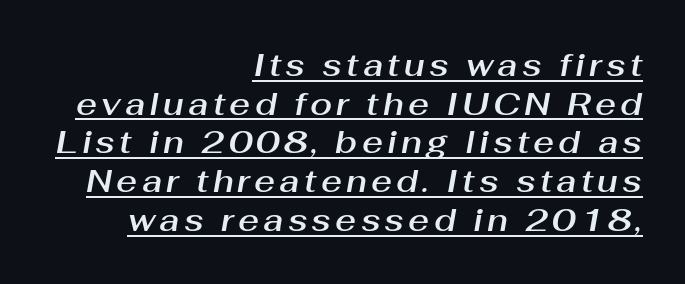
{"italic": "yes", "lean": "right", "slant_degrees": 10, "width": "normal", "stroke_contrast": "medium", "x_height": "medium", "monospaced": "no", "underline": "yes", "align": "right", "line_spacing_ratio": 1.21, "glyph_px": 32}
